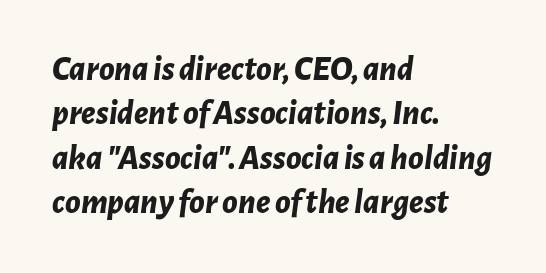
Q: Is the text bold? A: Yes.
Q: Is the text italic (slanted)? A: Yes, it leans right by about 7 degrees.
Q: Is the text underlined? A: No.
Q: How is the paragraph aligned? A: Left-aligned.
Q: Is the spacing between letters normal or unusually wide? A: Normal.
Q: Is the spacing between lines tight, normal or loose? A: Normal.
Q: Width (condensed, normal, or wide)? A: Normal.
Q: Stroke contrast? A: Low.
Q: x-height? A: Medium.
Q: Monospaced? A: No.
